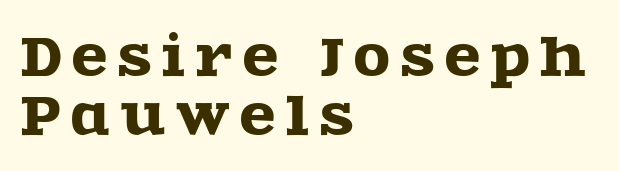
{"serif": "yes", "italic": "no", "width": "wide", "x_height": "large", "monospaced": "no", "underline": "no", "align": "left", "line_spacing": "tight", "line_spacing_ratio": 1.13, "letter_spacing": "wide", "letter_spacing_em": 0.21, "glyph_px": 52}
